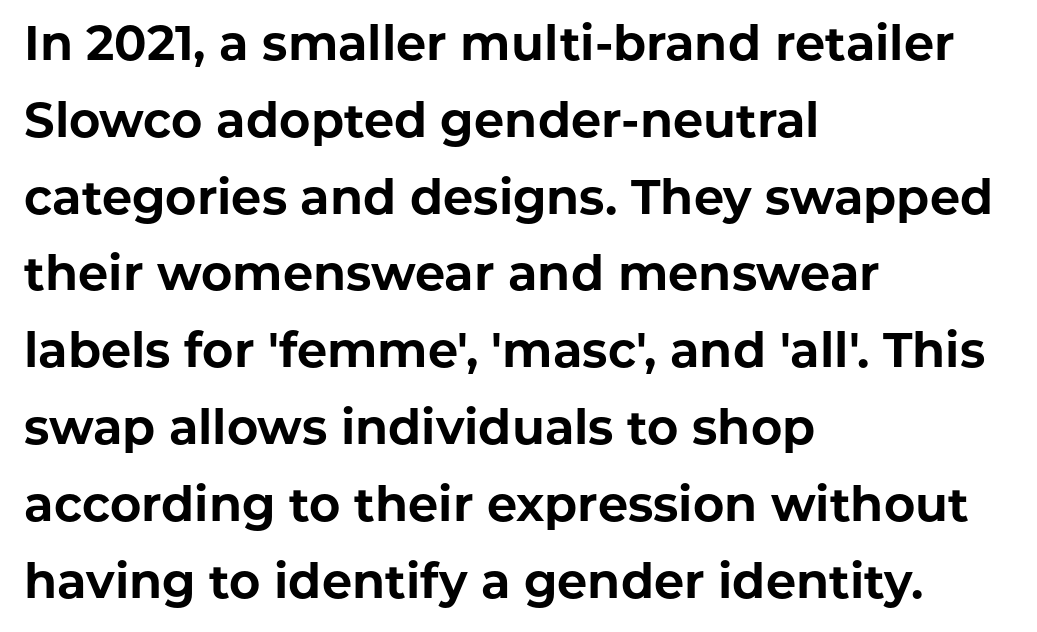
{"serif": "no", "italic": "no", "bold": "yes", "weight": "bold", "width": "normal", "stroke_contrast": "low", "x_height": "medium", "monospaced": "no", "underline": "no", "align": "left", "line_spacing": "normal", "line_spacing_ratio": 1.6, "letter_spacing": "normal", "letter_spacing_em": 0.0, "glyph_px": 48}
